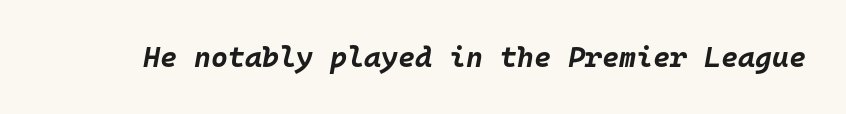
Q: Is the text bold? A: Yes.
Q: Is the text italic (slanted)? A: Yes, it leans right by about 10 degrees.
Q: Is the text underlined? A: No.
Q: Is the spacing between letters normal or unusually wide? A: Normal.
Q: Width (condensed, normal, or wide)? A: Normal.
Q: Stroke contrast? A: Low.
Q: x-height? A: Large.
Q: Monospaced? A: Yes.
